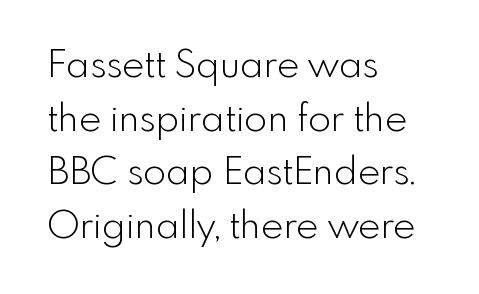
Glance below the letters and you will spot only blank space. Each new line begins a customary step beneath the previous one. The tracking reads as untouched default to a designer's eye. No chunkiness to these letters — they're not bold. Characters remain perfectly vertical along every line. The letters carry no serifs — their stems end cleanly without finishing strokes.
